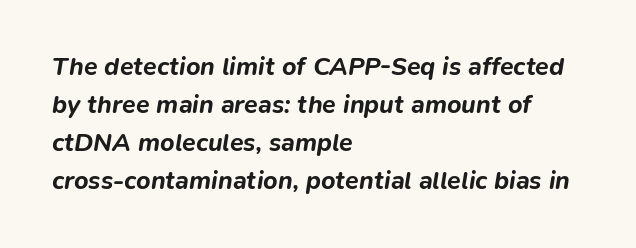
{"italic": "yes", "lean": "right", "slant_degrees": 9, "bold": "yes", "underline": "no", "align": "left", "line_spacing": "normal", "line_spacing_ratio": 1.52, "letter_spacing": "normal", "letter_spacing_em": 0.0, "glyph_px": 25}
